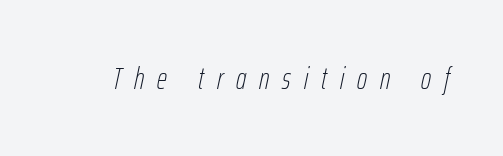
The type is letterspaced generously, with wide tracking. Looks like regular typesetting: each glyph gets only the width it needs. Descenders hang freely into open space. Heaviness? Minimal to ordinary, like unemphasized prose.
